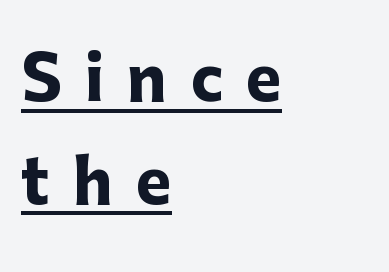
If you drew a ruler down the left edge, every line would touch it. This rendering employs a face without finishing strokes, i.e., a sans-serif. A typesetter would mark this as roman, not italic. The face used here is rendered with a markedly widened letterfit. Weight: bold.
